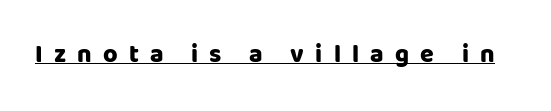
The image shows 25 px bold type, upright; set unusually wide letter spacing (+0.45 em), underlined.
